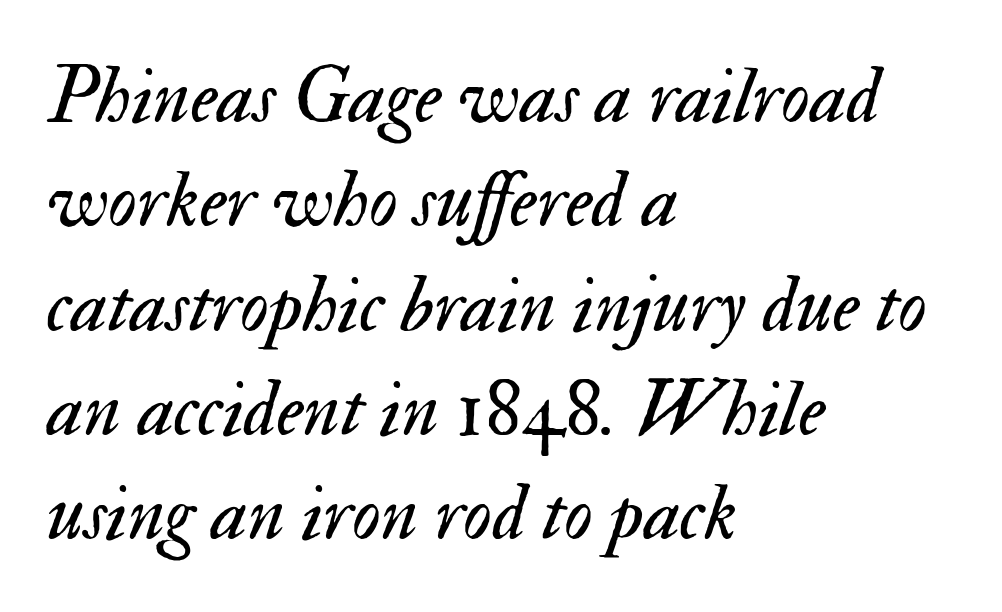
Q: Is the text bold? A: No.
Q: Is the text italic (slanted)? A: Yes, it leans right by about 17 degrees.
Q: Is the text underlined? A: No.
Q: How is the paragraph aligned? A: Left-aligned.
Q: Is the spacing between letters normal or unusually wide? A: Normal.
Q: Is the spacing between lines tight, normal or loose? A: Normal.
Q: Width (condensed, normal, or wide)? A: Normal.
Q: Stroke contrast? A: Medium.
Q: x-height? A: Small.
Q: Monospaced? A: No.
